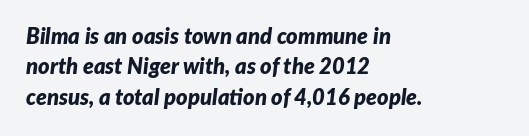
{"italic": "yes", "lean": "right", "slant_degrees": 7, "bold": "yes", "underline": "no", "align": "left", "line_spacing": "normal", "line_spacing_ratio": 1.38, "letter_spacing": "normal", "letter_spacing_em": 0.0, "glyph_px": 22}
